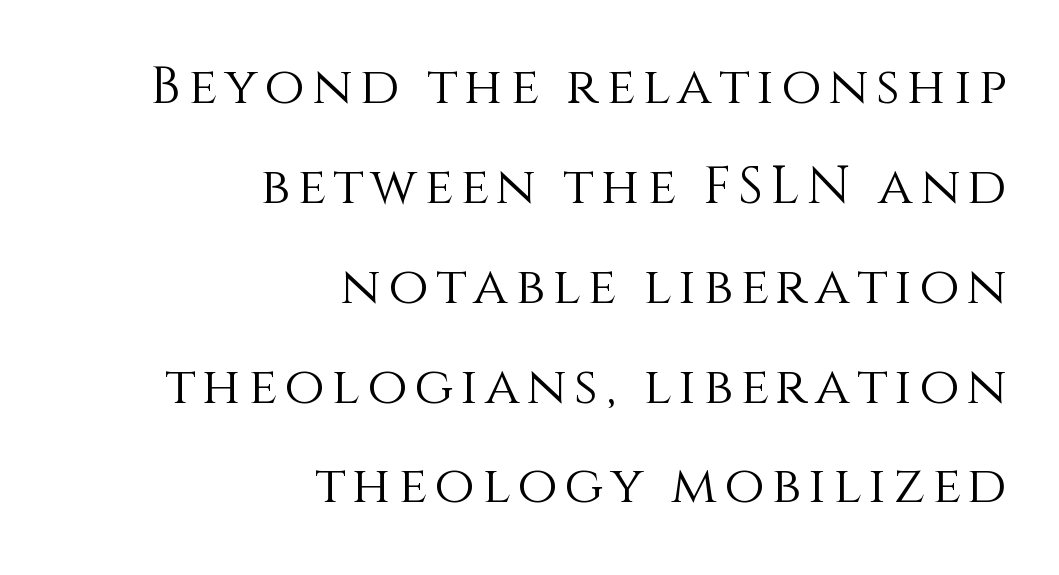
Q: Is the text bold? A: No.
Q: Is the text italic (slanted)? A: No, it is upright.
Q: Is the text underlined? A: No.
Q: How is the paragraph aligned? A: Right-aligned.
Q: Is the spacing between lines tight, normal or loose? A: Loose.
Q: Width (condensed, normal, or wide)? A: Normal.
Q: x-height? A: Large.
Q: Monospaced? A: No.
